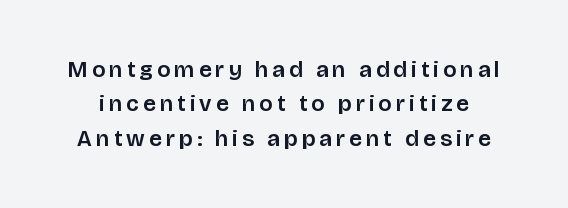
Q: Is the text italic (slanted)? A: No, it is upright.
Q: Is the text underlined? A: No.
Q: Is the spacing between lines tight, normal or loose? A: Normal.
